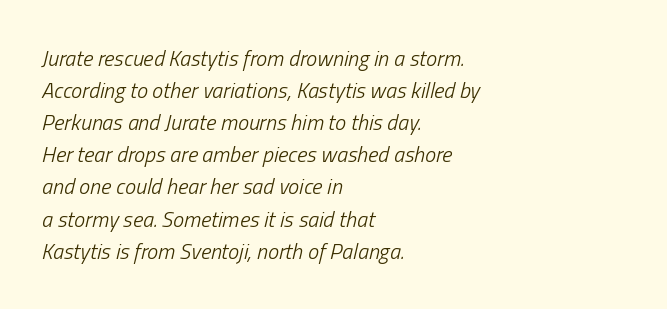
The leading is moderate, giving the passage an even texture. The font's italic variant was chosen for this text. Which margin do the lines hug? The left one — the right edge is uneven. The specimen omits any rule beneath the text block's lines.
